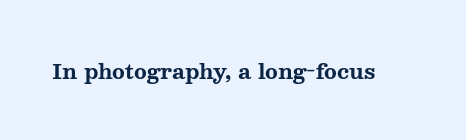
The image shows 21 px bold type, upright; set normal letter spacing, not underlined.
